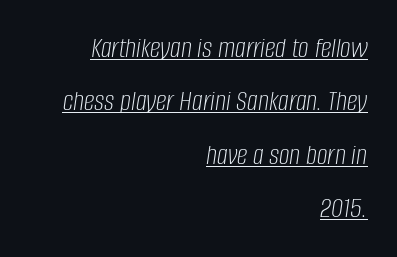
Q: Is the text bold? A: No.
Q: Is the text italic (slanted)? A: Yes, it leans right by about 8 degrees.
Q: Is the text underlined? A: Yes.
Q: How is the paragraph aligned? A: Right-aligned.
Q: Is the spacing between letters normal or unusually wide? A: Normal.
Q: Width (condensed, normal, or wide)? A: Condensed.
Q: Stroke contrast? A: Low.
Q: x-height? A: Large.
Q: Monospaced? A: No.
